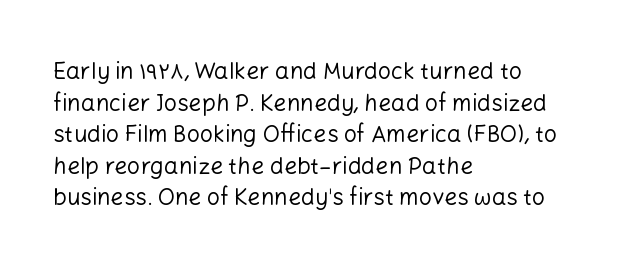
{"italic": "no", "bold": "no", "underline": "no", "align": "left", "line_spacing": "normal", "line_spacing_ratio": 1.37, "letter_spacing": "normal", "letter_spacing_em": 0.0, "glyph_px": 23}
